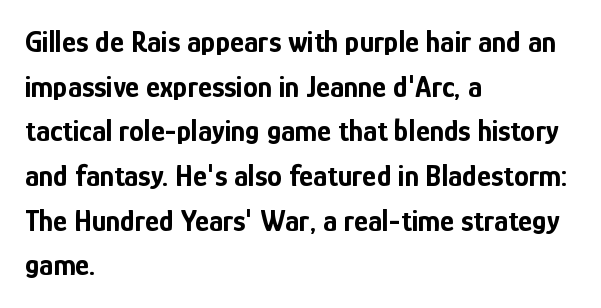
{"serif": "no", "italic": "no", "bold": "yes", "weight": "bold", "width": "condensed", "stroke_contrast": "low", "x_height": "medium", "monospaced": "no", "underline": "no", "align": "left", "line_spacing": "normal", "line_spacing_ratio": 1.49, "letter_spacing": "normal", "letter_spacing_em": 0.0, "glyph_px": 30}
